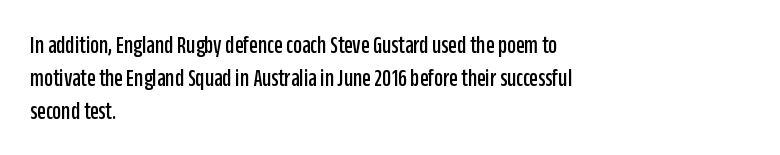
{"italic": "no", "underline": "no", "align": "left", "line_spacing": "normal", "line_spacing_ratio": 1.33, "letter_spacing": "normal", "letter_spacing_em": 0.0, "glyph_px": 25}
